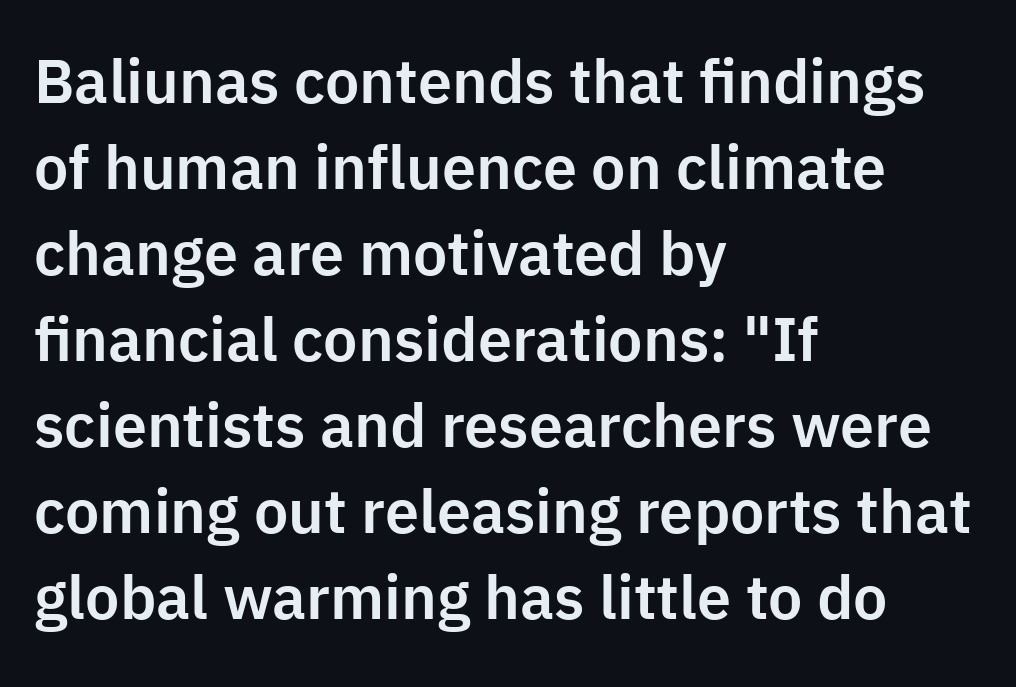
Q: Is the text italic (slanted)? A: No, it is upright.
Q: Is the typeface a serif or a sans-serif typeface? A: Sans-serif.
Q: Is the text underlined? A: No.
Q: How is the paragraph aligned? A: Left-aligned.
Q: Is the spacing between letters normal or unusually wide? A: Normal.
Q: Is the spacing between lines tight, normal or loose? A: Normal.
Q: Width (condensed, normal, or wide)? A: Normal.
Q: Stroke contrast? A: Low.
Q: x-height? A: Medium.
Q: Monospaced? A: No.
